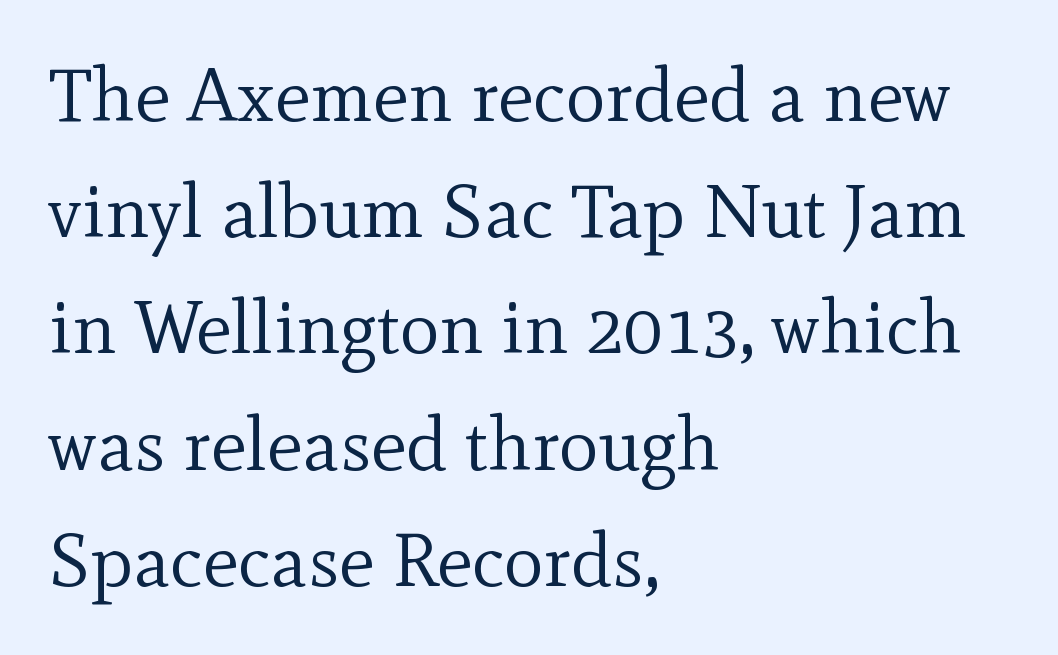
Q: Is the text bold? A: No.
Q: Is the text italic (slanted)? A: No, it is upright.
Q: Is the typeface a serif or a sans-serif typeface? A: Serif.
Q: Is the text underlined? A: No.
Q: How is the paragraph aligned? A: Left-aligned.
Q: Is the spacing between letters normal or unusually wide? A: Normal.
Q: Is the spacing between lines tight, normal or loose? A: Normal.
Q: Width (condensed, normal, or wide)? A: Normal.
Q: x-height? A: Small.
Q: Monospaced? A: No.
